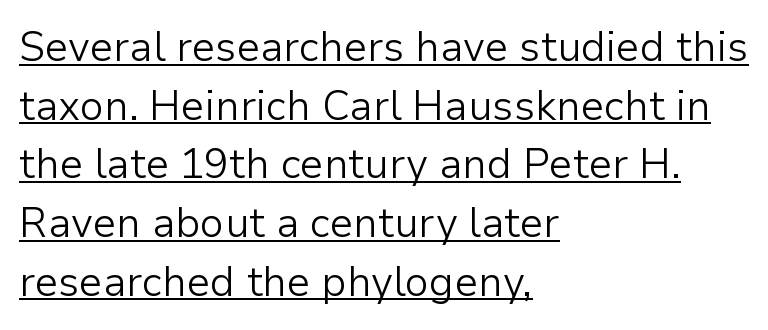
Q: Is the text bold? A: No.
Q: Is the text italic (slanted)? A: No, it is upright.
Q: Is the typeface a serif or a sans-serif typeface? A: Sans-serif.
Q: Is the text underlined? A: Yes.
Q: How is the paragraph aligned? A: Left-aligned.
Q: Is the spacing between letters normal or unusually wide? A: Normal.
Q: Is the spacing between lines tight, normal or loose? A: Normal.
Q: Width (condensed, normal, or wide)? A: Normal.
Q: Stroke contrast? A: Low.
Q: x-height? A: Medium.
Q: Monospaced? A: No.
